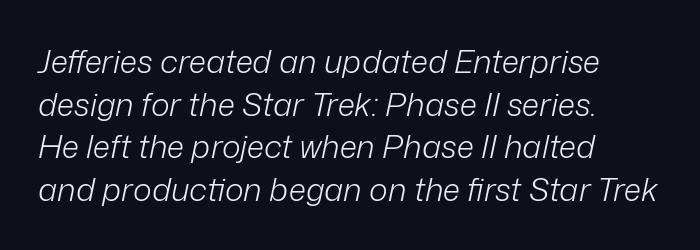
No letter is thick-stroked: the sample isn't bold. The letters advance in unequal steps, a hallmark of proportional type. If you measured baseline to baseline, you'd find a middling distance. What stands out about the letter spacing? Nothing — it is the standard amount.
